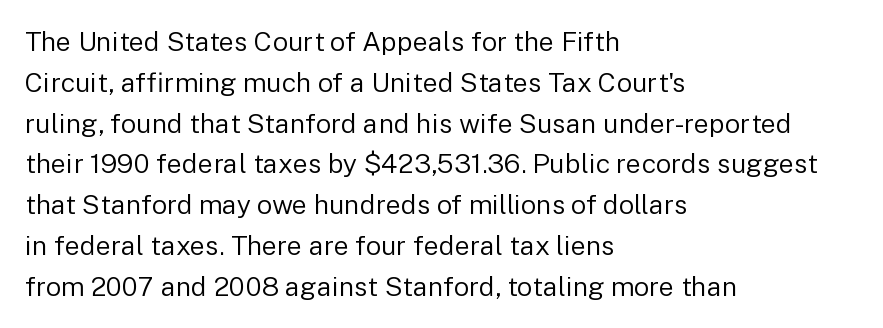
The passage shown stacks its lines at a standard gap. Plain, unruled lines of type. Summary of weight: not heavy and not bold. The rendering keeps characters at their native spacing. Notice how the stems are strictly vertical — no italics here.
